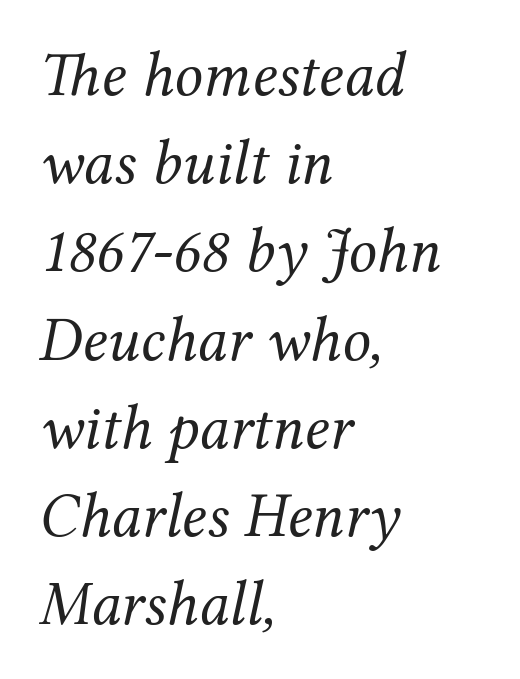
{"serif": "yes", "italic": "yes", "lean": "right", "slant_degrees": 12, "bold": "no", "weight": "regular", "width": "normal", "stroke_contrast": "medium", "x_height": "medium", "monospaced": "no", "underline": "no", "align": "left", "line_spacing": "normal", "line_spacing_ratio": 1.4, "letter_spacing": "normal", "letter_spacing_em": 0.0, "glyph_px": 63}
